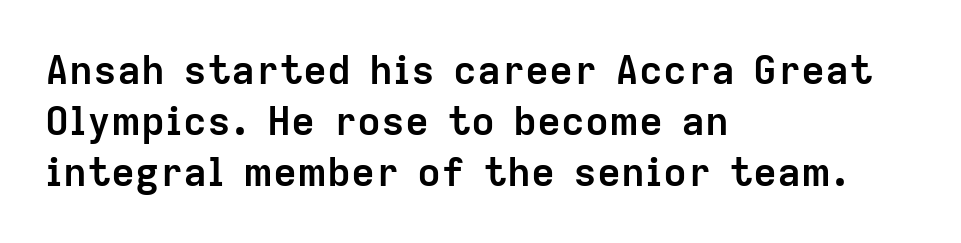
The image shows 40 px semibold sans-serif type, upright; set left-aligned, normal line spacing (1.27x), normal letter spacing, not underlined; low stroke contrast and a medium x-height.
